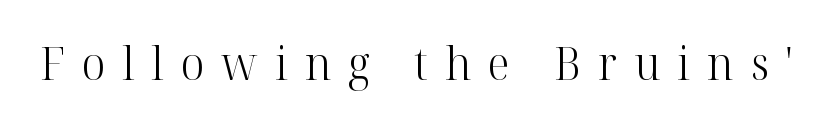
Q: Is the text bold? A: No.
Q: Is the text italic (slanted)? A: No, it is upright.
Q: Is the typeface a serif or a sans-serif typeface? A: Serif.
Q: Is the text underlined? A: No.
Q: Is the spacing between letters normal or unusually wide? A: Unusually wide.
Q: Width (condensed, normal, or wide)? A: Normal.
Q: Stroke contrast? A: High.
Q: x-height? A: Medium.
Q: Monospaced? A: No.
